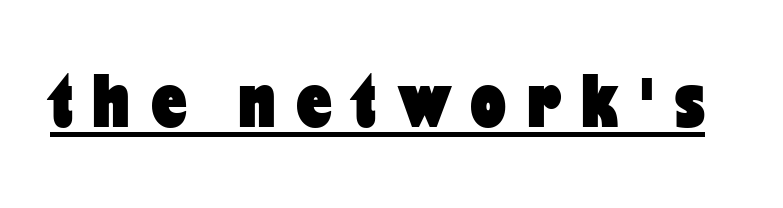
{"serif": "no", "italic": "no", "bold": "yes", "weight": "heavy", "width": "condensed", "stroke_contrast": "low", "x_height": "medium", "monospaced": "no", "underline": "yes", "letter_spacing": "wide", "letter_spacing_em": 0.28, "glyph_px": 77}
